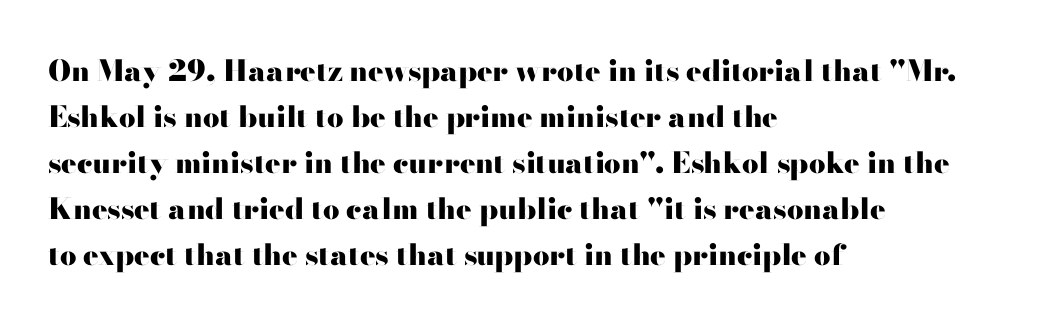
Q: Is the text bold? A: Yes.
Q: Is the text italic (slanted)? A: No, it is upright.
Q: Is the typeface a serif or a sans-serif typeface? A: Sans-serif.
Q: Is the text underlined? A: No.
Q: How is the paragraph aligned? A: Left-aligned.
Q: Is the spacing between letters normal or unusually wide? A: Normal.
Q: Is the spacing between lines tight, normal or loose? A: Normal.
Q: Width (condensed, normal, or wide)? A: Wide.
Q: Stroke contrast? A: High.
Q: x-height? A: Small.
Q: Monospaced? A: No.
